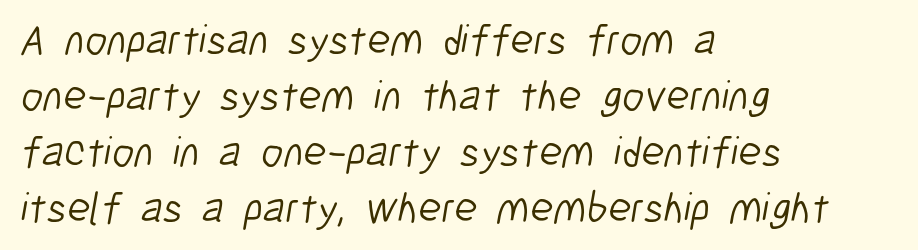
{"serif": "no", "bold": "no", "weight": "light", "width": "condensed", "stroke_contrast": "low", "x_height": "medium", "monospaced": "no", "underline": "no", "align": "left", "line_spacing": "normal", "line_spacing_ratio": 1.3, "letter_spacing": "normal", "letter_spacing_em": 0.0, "glyph_px": 43}
